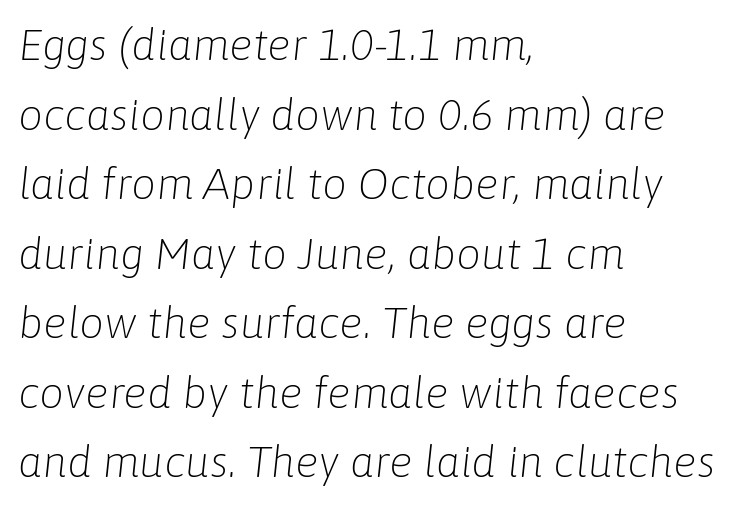
The image shows 44 px light type, italic (leaning right); set left-aligned, normal line spacing (1.58x), normal letter spacing, not underlined; low stroke contrast and a medium x-height.
